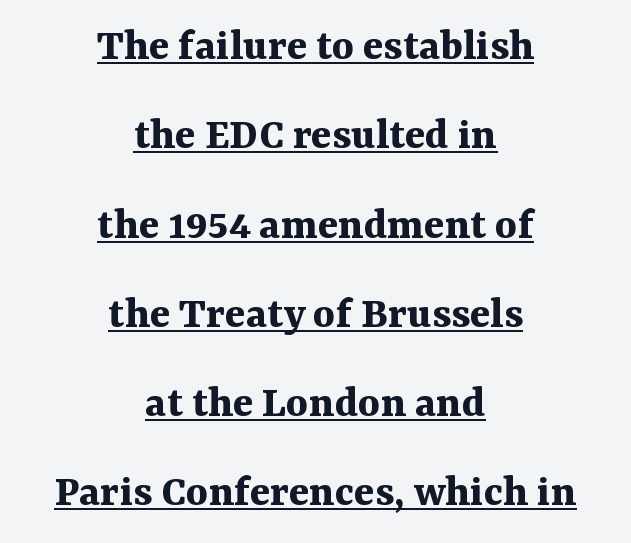
{"serif": "yes", "italic": "no", "bold": "yes", "weight": "bold", "width": "normal", "stroke_contrast": "medium", "x_height": "medium", "monospaced": "no", "underline": "yes", "align": "center", "line_spacing": "loose", "line_spacing_ratio": 1.9, "letter_spacing": "normal", "letter_spacing_em": 0.0, "glyph_px": 47}
